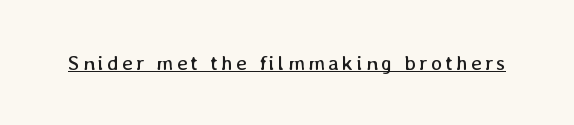
{"italic": "no", "bold": "no", "underline": "yes", "glyph_px": 21}
